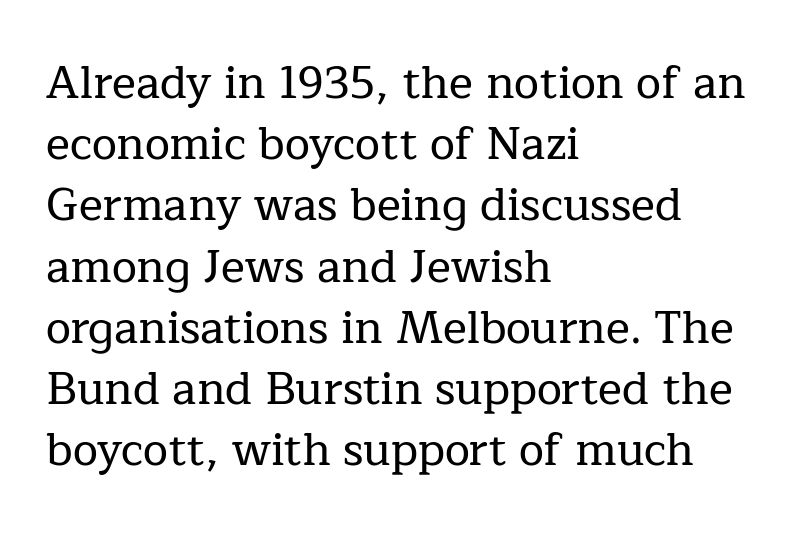
{"serif": "yes", "italic": "no", "width": "normal", "stroke_contrast": "low", "x_height": "medium", "monospaced": "no", "underline": "no", "align": "left", "line_spacing": "normal", "line_spacing_ratio": 1.36, "letter_spacing": "normal", "letter_spacing_em": 0.0, "glyph_px": 45}
